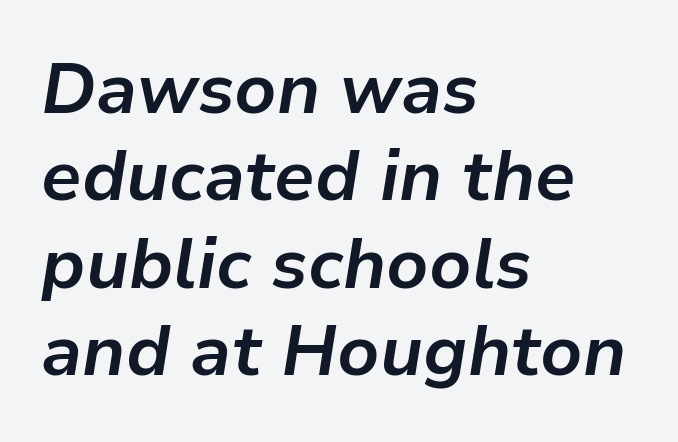
Q: Is the text bold? A: Yes.
Q: Is the text italic (slanted)? A: Yes, it leans right by about 9 degrees.
Q: Is the text underlined? A: No.
Q: How is the paragraph aligned? A: Left-aligned.
Q: Is the spacing between letters normal or unusually wide? A: Normal.
Q: Width (condensed, normal, or wide)? A: Normal.
Q: Stroke contrast? A: Low.
Q: x-height? A: Medium.
Q: Monospaced? A: No.
